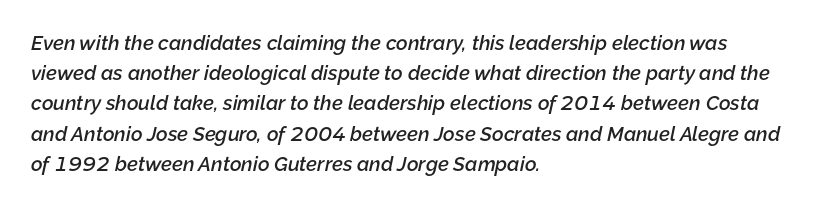
Q: Is the text bold? A: Semi-bold.
Q: Is the text italic (slanted)? A: Yes, it leans right by about 12 degrees.
Q: Is the text underlined? A: No.
Q: How is the paragraph aligned? A: Left-aligned.
Q: Is the spacing between letters normal or unusually wide? A: Normal.
Q: Is the spacing between lines tight, normal or loose? A: Normal.
